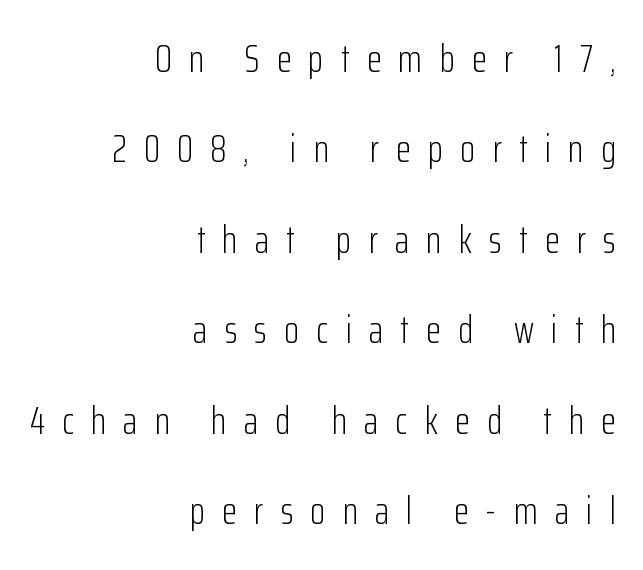
Unbolded letterforms with no extra heft. The passage shown is typed in a proportional face where columns would drift. The passage shown is typeset with a sans-serif family. The passage shown has open, widely tracked lettering throughout. These lines were composed using upright roman letters. These lines are set flush right with a ragged left edge.
